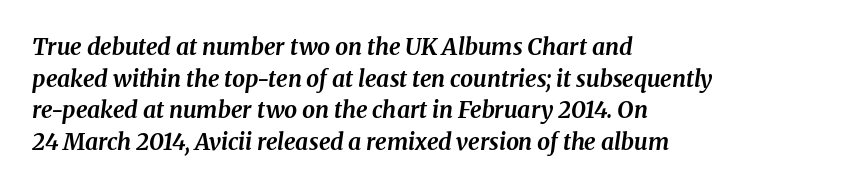
Q: Is the text bold? A: Yes.
Q: Is the text italic (slanted)? A: Yes, it leans right by about 8 degrees.
Q: Is the text underlined? A: No.
Q: How is the paragraph aligned? A: Left-aligned.
Q: Is the spacing between letters normal or unusually wide? A: Normal.
Q: Is the spacing between lines tight, normal or loose? A: Normal.
